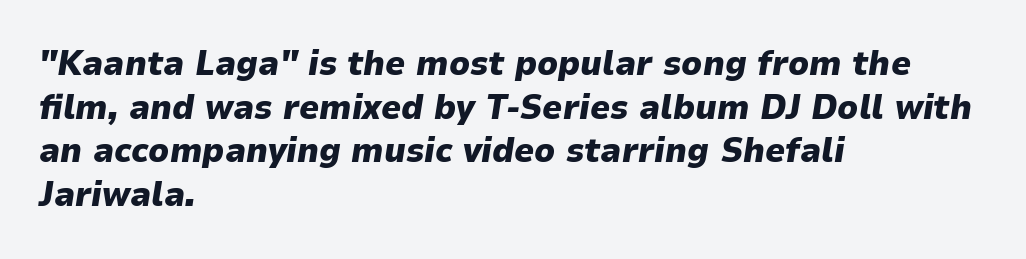
The image shows 35 px heavy type, italic (leaning right); set left-aligned, normal line spacing (1.25x), normal letter spacing, not underlined; low stroke contrast and a medium x-height.
